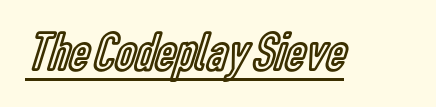
Q: Is the text italic (slanted)? A: Yes.
Q: Is the text underlined? A: Yes.
Q: Is the spacing between letters normal or unusually wide? A: Normal.
Q: Width (condensed, normal, or wide)? A: Condensed.
Q: x-height? A: Medium.
Q: Monospaced? A: No.
